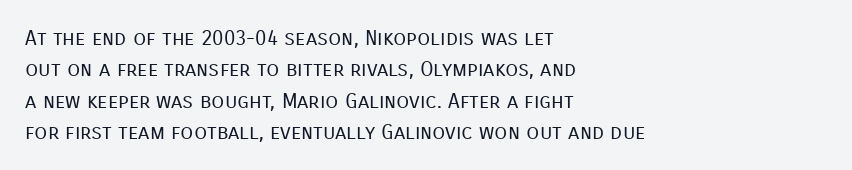
Ordinary non-slanted type is in use. Honestly, the row spacing looks completely unremarkable. These lines keep a tight, regular rhythm from letter to letter. These lines stack with their left ends in a neat column.
